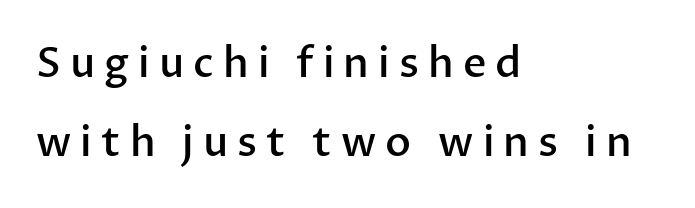
You could not count columns in this text — the font is proportionally spaced. A semibold gives these letters moderate extra thickness, short of bold. Is this a sans? Yes — the strokes have no serifs. The glyphs are unaccompanied by any horizontal stroke below them. Rows of type keep a wide berth in the vertical direction.
